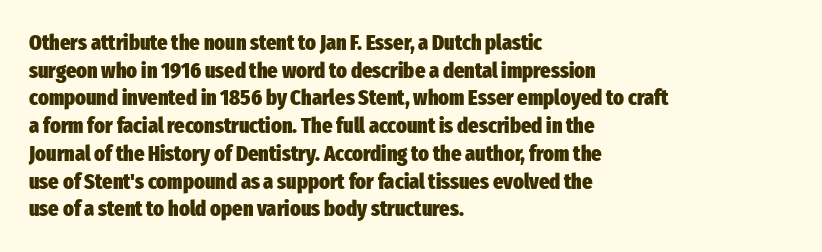
Q: Is the text bold? A: Yes.
Q: Is the text italic (slanted)? A: No, it is upright.
Q: Is the text underlined? A: No.
Q: How is the paragraph aligned? A: Left-aligned.
Q: Is the spacing between letters normal or unusually wide? A: Normal.
Q: Is the spacing between lines tight, normal or loose? A: Normal.
